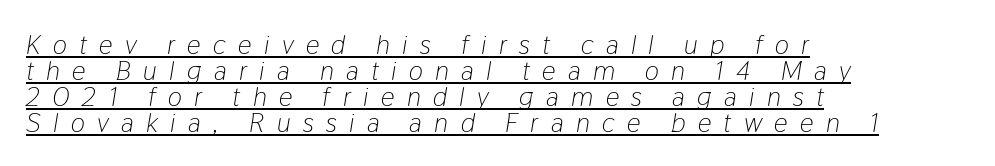
{"italic": "yes", "lean": "right", "slant_degrees": 9, "bold": "no", "underline": "yes", "align": "left", "line_spacing": "tight", "line_spacing_ratio": 0.96, "letter_spacing": "wide", "letter_spacing_em": 0.46, "glyph_px": 27}
